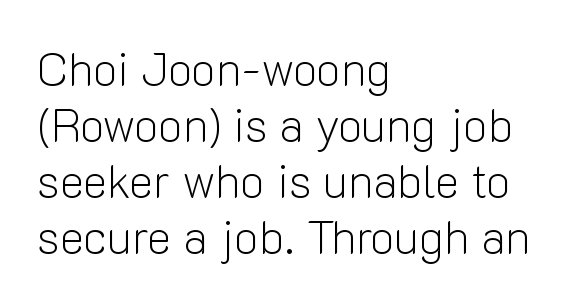
Character widths vary here, with narrow letters taking less room than wide ones. Which margin do the lines hug? The left one — the right edge is uneven. Serifs: no, the terminals of the letterforms are clean. The passage shown has conventional tracking throughout.
